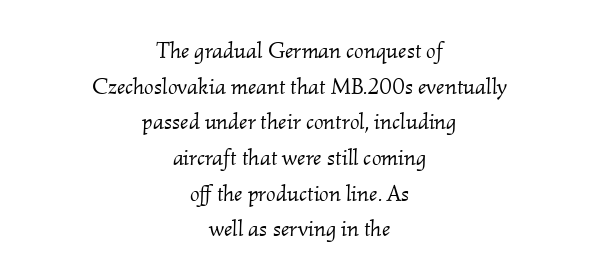
Q: Is the text bold? A: No.
Q: Is the text italic (slanted)? A: Yes, it leans right by about 2 degrees.
Q: Is the text underlined? A: No.
Q: How is the paragraph aligned? A: Centered.
Q: Is the spacing between letters normal or unusually wide? A: Normal.
Q: Is the spacing between lines tight, normal or loose? A: Normal.
